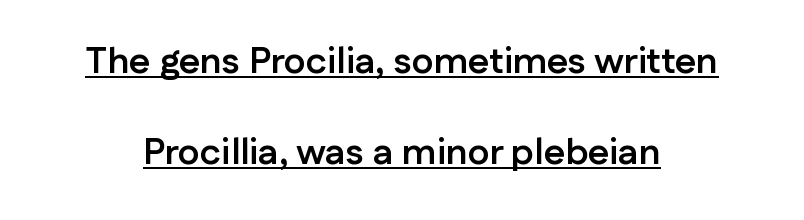
{"serif": "no", "italic": "no", "bold": "yes", "weight": "semibold", "width": "normal", "stroke_contrast": "low", "x_height": "medium", "monospaced": "no", "underline": "yes", "line_spacing": "loose", "line_spacing_ratio": 2.45, "letter_spacing": "normal", "letter_spacing_em": 0.0, "glyph_px": 37}
